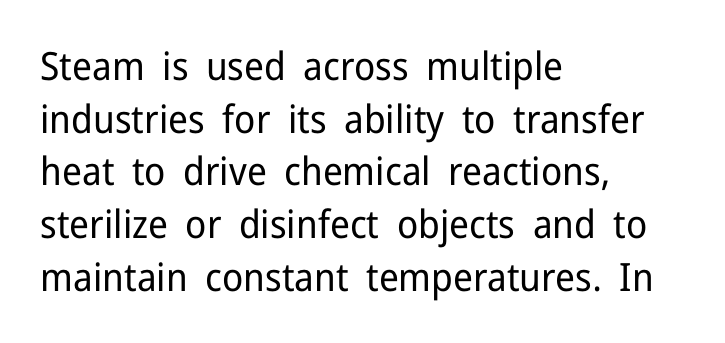
Is this a fixed-width face? No — the glyphs have proportional, varying widths. Regarding serifs, this sample does without them. Quick note: underline off. Ordinary non-slanted type is in use.
